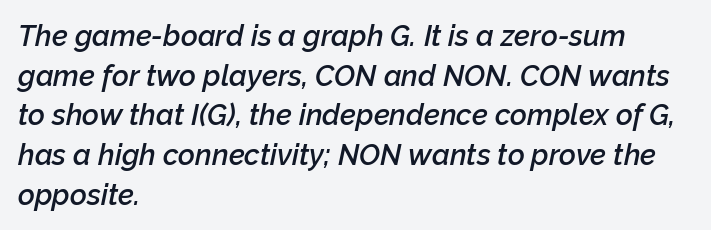
The image shows 29 px semibold type, italic (leaning right); set left-aligned, normal line spacing (1.37x), normal letter spacing, not underlined; low stroke contrast and a medium x-height.
